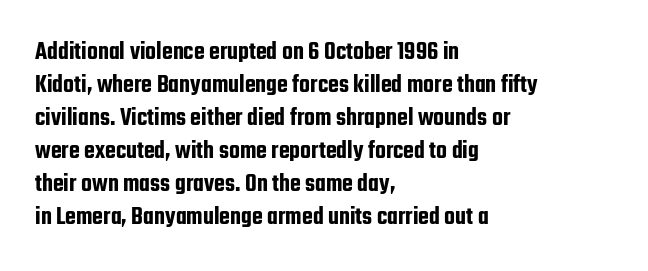
Every row of glyphs begins at an identical x-position on the left. Words appear dense and cohesive because spacing is normal. Unlike italic type, these characters show no tilt at all. Vertical spacing — default. Check under the words: just untouched page.
